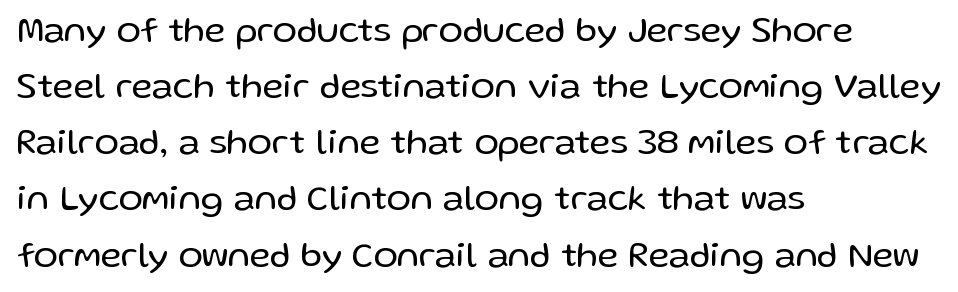
The image shows 36 px regular-weight sans-serif type, upright; set left-aligned, normal line spacing (1.56x), normal letter spacing, not underlined; low stroke contrast and a medium x-height.
